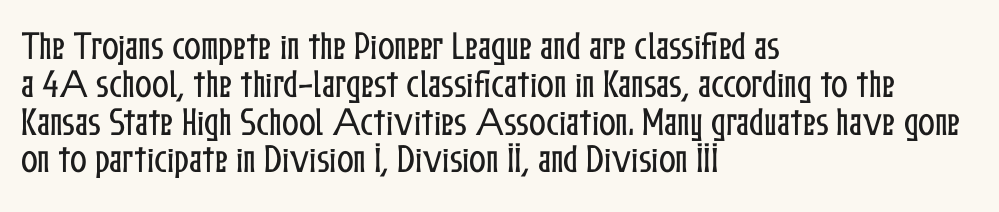
Spacing between characters is what you'd get straight out of the box. Does the copy run flush right? No — it runs flush left. In terms of posture, this sample is upright. Only glyphs here, with clear space below each row.
